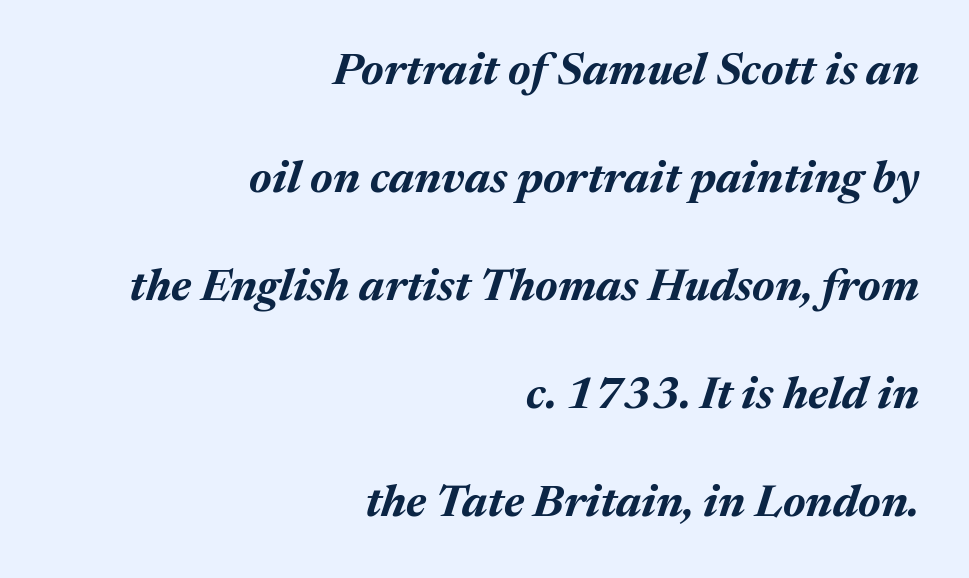
Q: Is the text bold? A: Yes.
Q: Is the text italic (slanted)? A: Yes, it leans right by about 17 degrees.
Q: Is the text underlined? A: No.
Q: How is the paragraph aligned? A: Right-aligned.
Q: Is the spacing between letters normal or unusually wide? A: Normal.
Q: Is the spacing between lines tight, normal or loose? A: Loose.
Q: Width (condensed, normal, or wide)? A: Normal.
Q: Stroke contrast? A: Medium.
Q: x-height? A: Medium.
Q: Monospaced? A: No.
